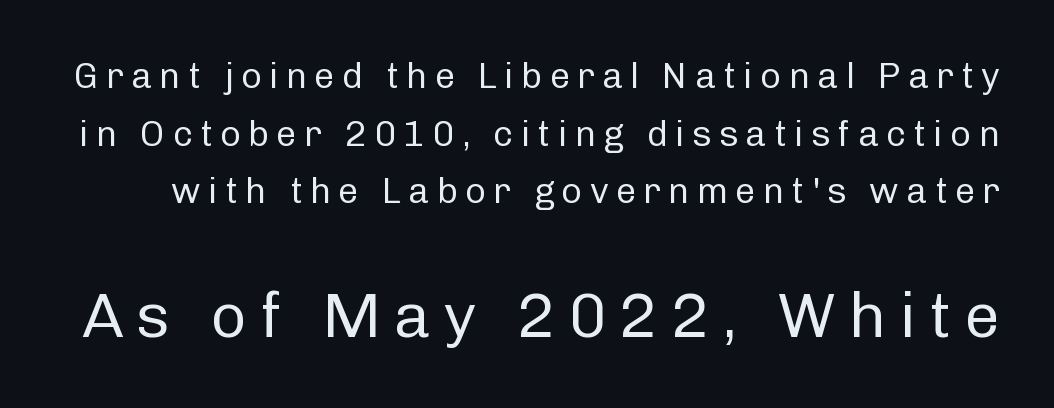
Tracking here is generous; glyphs stand well apart from one another. Are there feet on the stems? There aren't — it's a sans. These lines are rendered in a variable-pitch font. These two chunks differ in scale, with the bottom chunk taking the larger measure.
